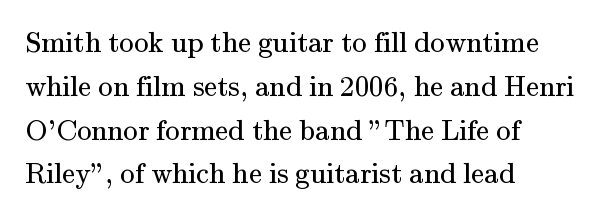
{"serif": "yes", "italic": "no", "bold": "no", "weight": "regular", "width": "normal", "stroke_contrast": "medium", "x_height": "small", "monospaced": "no", "underline": "no", "align": "left", "line_spacing": "normal", "line_spacing_ratio": 1.51, "letter_spacing": "normal", "letter_spacing_em": 0.0, "glyph_px": 29}
